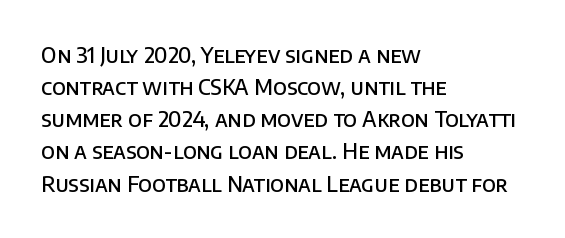
{"italic": "no", "bold": "semi", "underline": "no", "align": "left", "line_spacing": "normal", "line_spacing_ratio": 1.53, "letter_spacing": "normal", "letter_spacing_em": 0.0, "glyph_px": 21}
